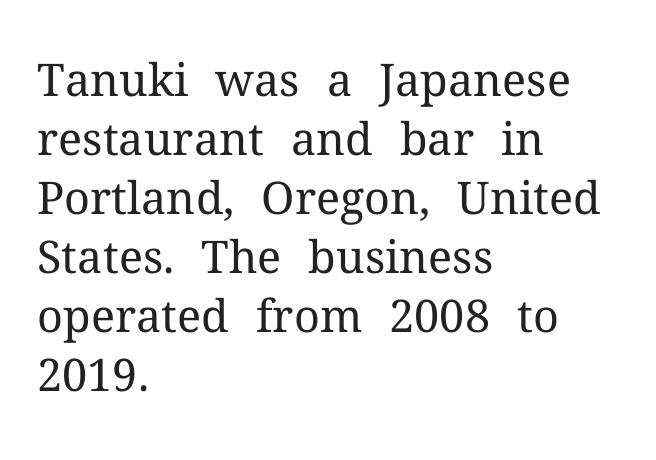
The image shows 45 px regular-weight serif type, upright; set left-aligned, normal line spacing (1.31x), normal letter spacing, not underlined; medium stroke contrast and a medium x-height.
